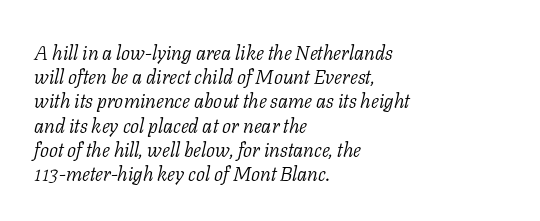
{"italic": "yes", "lean": "right", "slant_degrees": 11, "bold": "no", "underline": "no", "align": "left", "line_spacing_ratio": 1.21, "letter_spacing": "normal", "letter_spacing_em": 0.0, "glyph_px": 20}
